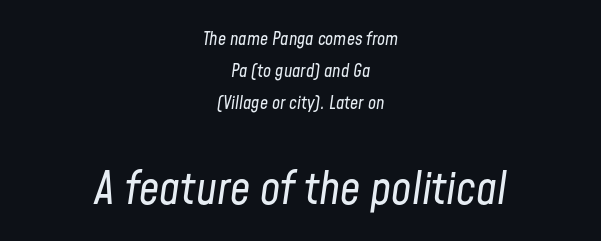
The image shows 45 px regular-weight, condensed type, italic (leaning right); set centered, line spacing 1.77x, normal letter spacing, not underlined; the second (bottom) block is 2.5x larger; low stroke contrast and a medium x-height.
